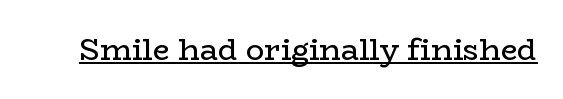
Q: Is the text bold? A: No.
Q: Is the text italic (slanted)? A: No, it is upright.
Q: Is the typeface a serif or a sans-serif typeface? A: Serif.
Q: Is the text underlined? A: Yes.
Q: Is the spacing between letters normal or unusually wide? A: Normal.
Q: Width (condensed, normal, or wide)? A: Wide.
Q: Stroke contrast? A: Low.
Q: x-height? A: Medium.
Q: Monospaced? A: No.
